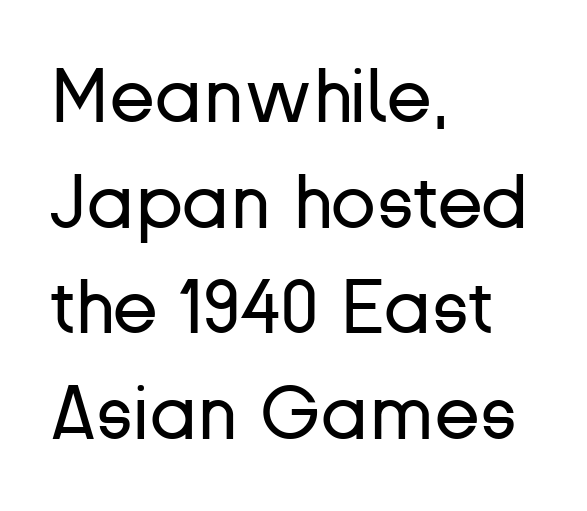
Q: Is the text bold? A: No.
Q: Is the text italic (slanted)? A: No, it is upright.
Q: Is the typeface a serif or a sans-serif typeface? A: Sans-serif.
Q: Is the text underlined? A: No.
Q: How is the paragraph aligned? A: Left-aligned.
Q: Is the spacing between letters normal or unusually wide? A: Normal.
Q: Is the spacing between lines tight, normal or loose? A: Normal.
Q: Width (condensed, normal, or wide)? A: Normal.
Q: Stroke contrast? A: Low.
Q: x-height? A: Medium.
Q: Monospaced? A: No.
